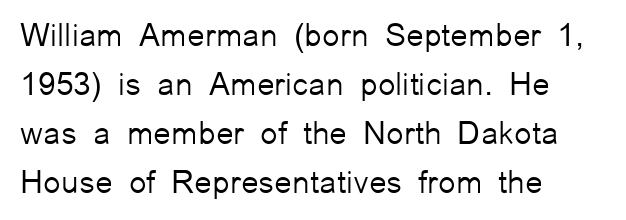
{"serif": "no", "italic": "no", "bold": "no", "weight": "light", "width": "normal", "stroke_contrast": "low", "x_height": "medium", "monospaced": "no", "underline": "no", "align": "left", "line_spacing": "normal", "line_spacing_ratio": 1.53, "letter_spacing": "normal", "letter_spacing_em": 0.0, "glyph_px": 32}
